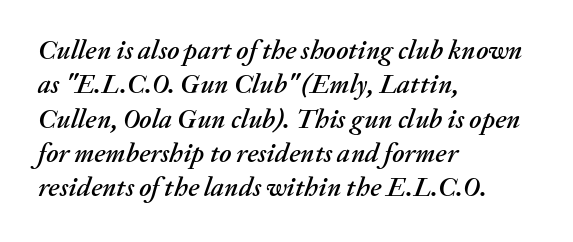
The image shows 27 px text type, italic (leaning right); set left-aligned, normal line spacing (1.27x), normal letter spacing, not underlined.
